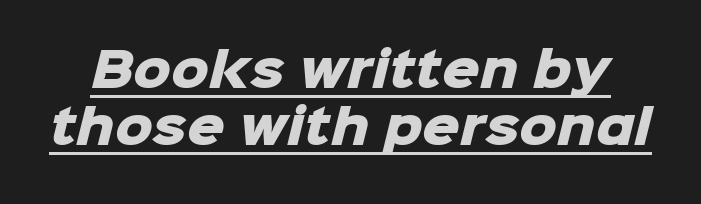
{"serif": "no", "bold": "yes", "weight": "heavy", "width": "normal", "stroke_contrast": "low", "x_height": "medium", "monospaced": "no", "underline": "yes", "line_spacing_ratio": 1.22, "letter_spacing": "normal", "letter_spacing_em": 0.0, "glyph_px": 47}
